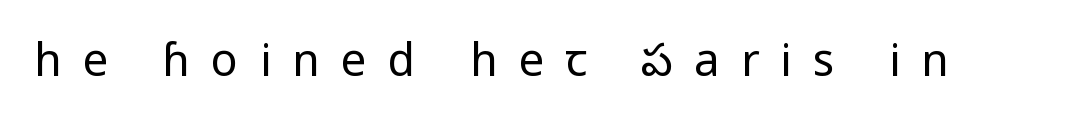
The specimen omits any rule beneath the text block's lines. Quick note: not italic, upright. The gaps between neighbouring characters are conspicuously large. You could not count columns in this text — the font is proportionally spaced. A typesetter would label this face a sans. Bold? No — there's no thickening of the strokes.
